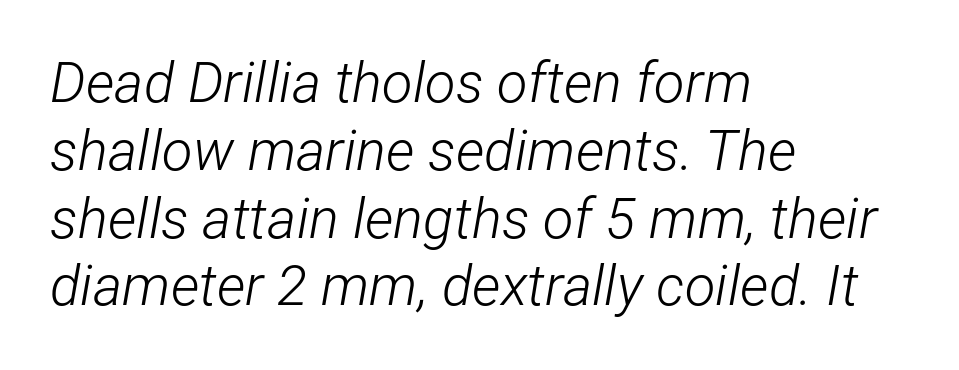
Varying glyph widths throughout — classic text-font behaviour. Underline: absent. Unbolded letterforms with no extra heft. Caption: standard tracking, unaltered. The compositor pushed each line to the left boundary. Slanted lettering throughout.
